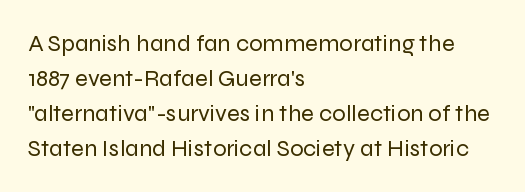
The image shows 24 px text type, upright; set left-aligned, normal line spacing (1.46x), normal letter spacing, not underlined.
